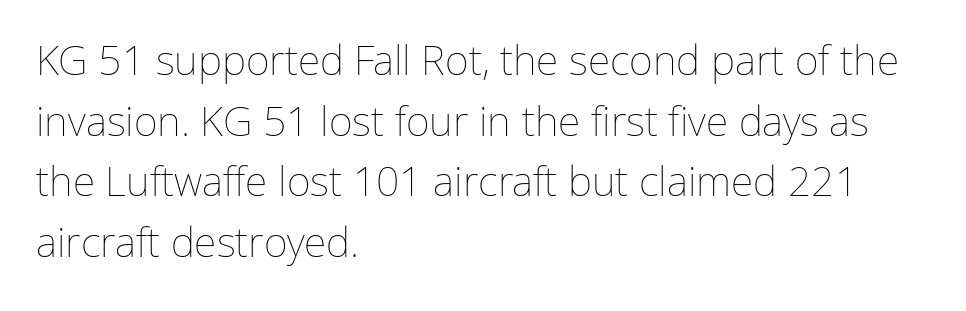
The letters advance in unequal steps, a hallmark of proportional type. This sample uses plain, unmodified letter spacing. Evenly set lines give the paragraph a standard silhouette. A roman cut, with each character standing at attention. Is the type heavy? It reads as light-to-regular instead. The compositor pushed each line to the left boundary.
